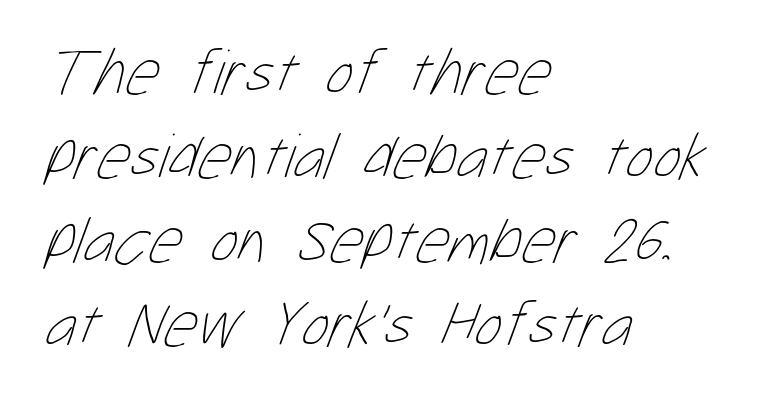
{"bold": "no", "weight": "thin", "width": "condensed", "stroke_contrast": "low", "x_height": "medium", "monospaced": "no", "underline": "no", "align": "left", "line_spacing": "normal", "line_spacing_ratio": 1.29, "letter_spacing": "normal", "letter_spacing_em": 0.0, "glyph_px": 65}
